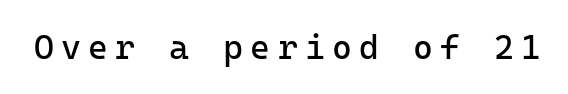
The image shows 34 px regular-weight sans-serif type, upright, monospaced; set unusually wide letter spacing (+0.21 em), not underlined; low stroke contrast and a medium x-height.
